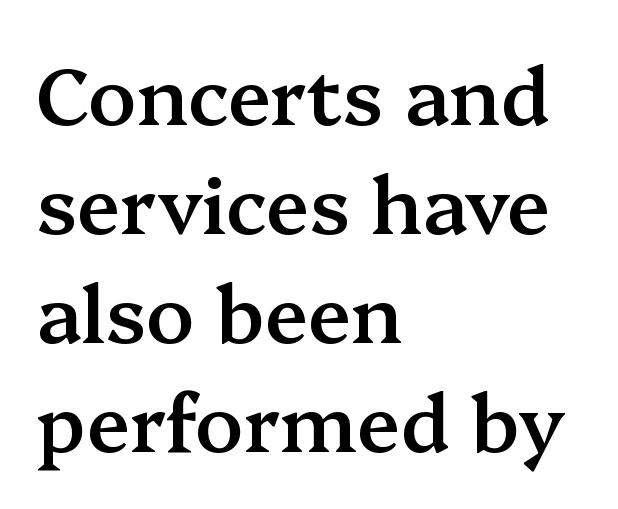
Q: Is the text bold? A: Semi-bold.
Q: Is the text italic (slanted)? A: No, it is upright.
Q: Is the typeface a serif or a sans-serif typeface? A: Serif.
Q: Is the text underlined? A: No.
Q: How is the paragraph aligned? A: Left-aligned.
Q: Is the spacing between letters normal or unusually wide? A: Normal.
Q: Is the spacing between lines tight, normal or loose? A: Normal.
Q: Width (condensed, normal, or wide)? A: Normal.
Q: Stroke contrast? A: Medium.
Q: x-height? A: Medium.
Q: Monospaced? A: No.
